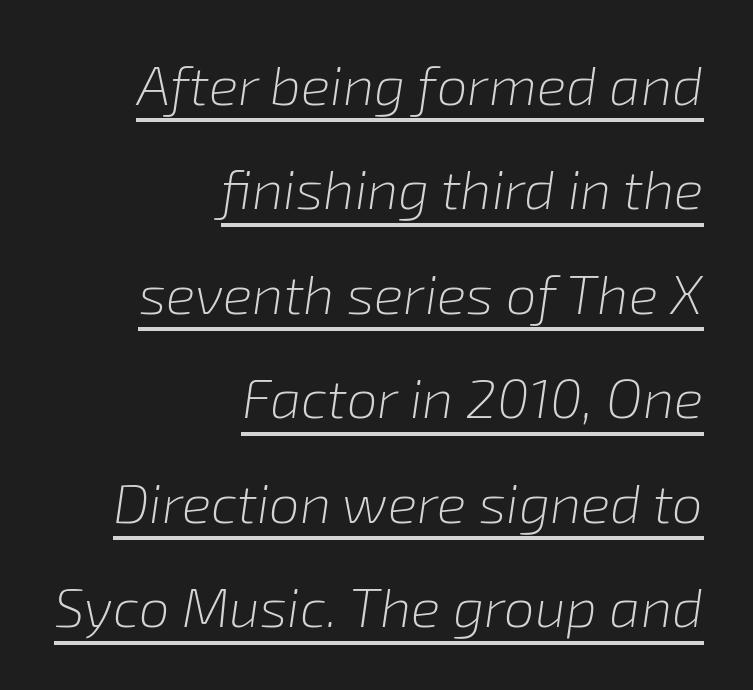
The image shows 55 px light type, italic (leaning right); set right-aligned, loose line spacing (1.9x), normal letter spacing, underlined; low stroke contrast and a medium x-height.
